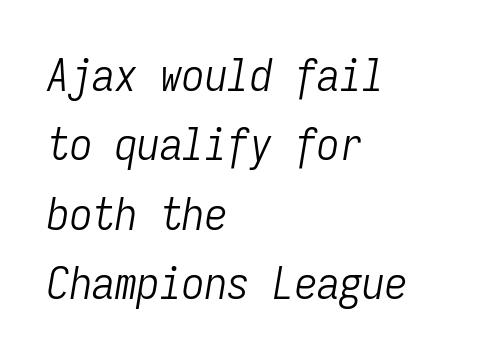
Italic? Definitely — the glyphs are oblique. Bare-footed words on every line. Looks like terminal output: every glyph gets an equal slot. Students, observe: this is what conventionally led text looks like. Horizontally, the lines are justified to the leading edge only.
